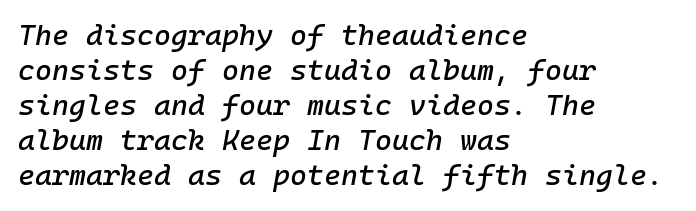
{"italic": "yes", "lean": "right", "slant_degrees": 10, "width": "normal", "stroke_contrast": "low", "x_height": "medium", "monospaced": "yes", "underline": "no", "align": "left", "line_spacing_ratio": 1.21, "letter_spacing": "normal", "letter_spacing_em": 0.0, "glyph_px": 29}
